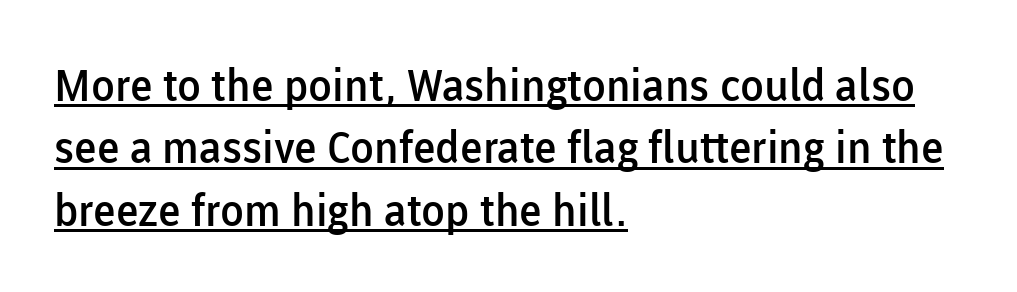
Q: Is the text bold? A: Semi-bold.
Q: Is the text italic (slanted)? A: No, it is upright.
Q: Is the typeface a serif or a sans-serif typeface? A: Sans-serif.
Q: Is the text underlined? A: Yes.
Q: How is the paragraph aligned? A: Left-aligned.
Q: Is the spacing between letters normal or unusually wide? A: Normal.
Q: Is the spacing between lines tight, normal or loose? A: Normal.
Q: Width (condensed, normal, or wide)? A: Normal.
Q: Stroke contrast? A: Low.
Q: x-height? A: Medium.
Q: Monospaced? A: No.
